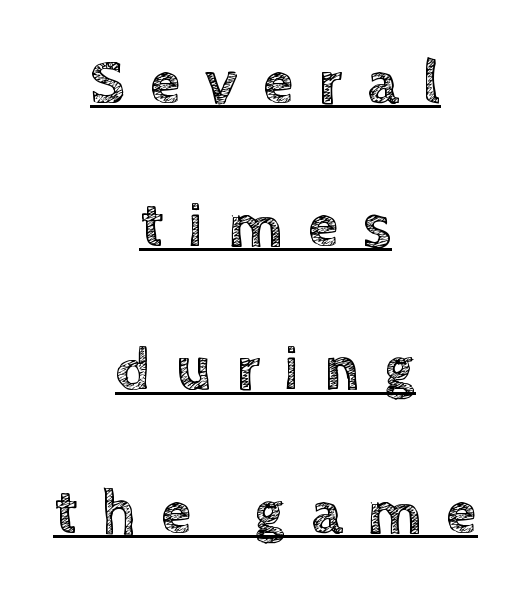
The image shows 62 px text type, upright; set centered, loose line spacing (2.31x), unusually wide letter spacing (+0.4 em), underlined; a large x-height.
